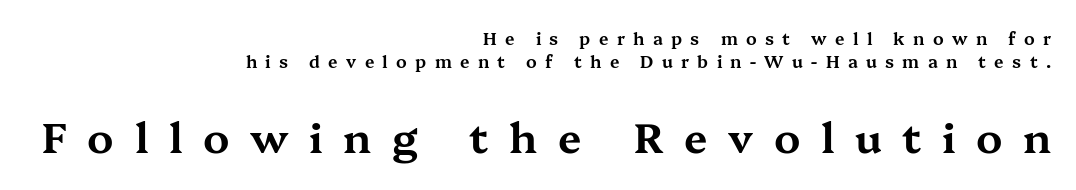
The image shows 42 px wide serif type, upright; set right-aligned, normal line spacing (1.37x), unusually wide letter spacing (+0.49 em), not underlined; the second (bottom) block is 2.47x larger; medium stroke contrast and a medium x-height.
